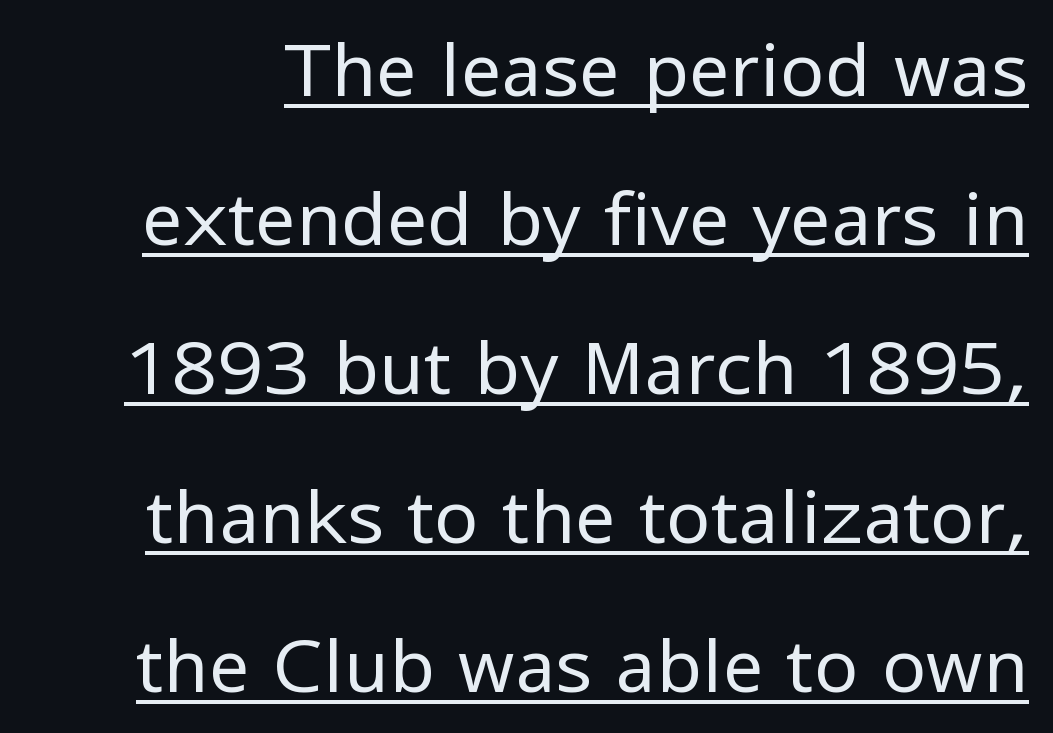
The image shows 73 px regular-weight sans-serif type, upright; set loose line spacing (2.04x), normal letter spacing, underlined; low stroke contrast and a medium x-height.
